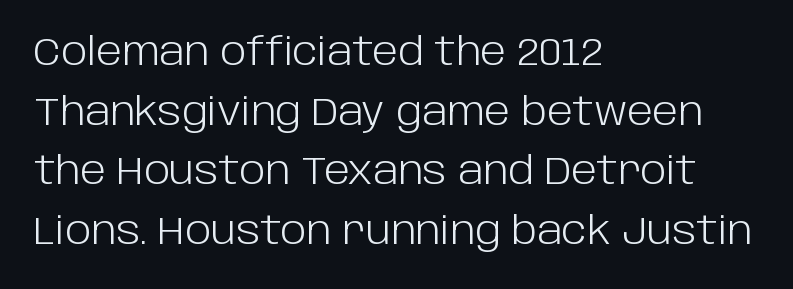
The image shows 39 px light sans-serif type, upright; set left-aligned, normal line spacing (1.53x), normal letter spacing, not underlined; low stroke contrast and a large x-height.
